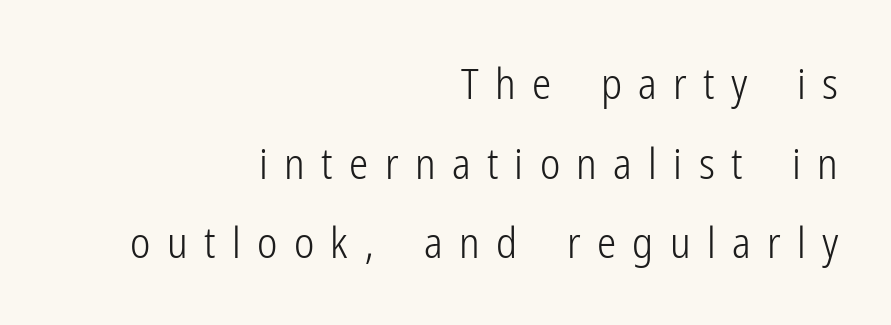
You could not count columns in this text — the font is proportionally spaced. This reads as an unemphasized weight, regular at the heaviest. The rendering anchors every line to the right-hand side. This sample uses an upright cut, with every glyph sitting square on the baseline. The tracking reads as deliberately expanded to a designer's eye. The passage shown is not underscored anywhere.
